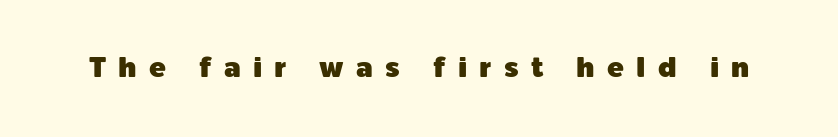
Students, note that the glyphs here are deliberately spaced far apart. Looks like regular typesetting: each glyph gets only the width it needs. Anything drawn beneath the words? Only blank space. Are there feet on the stems? There aren't — it's a sans.
